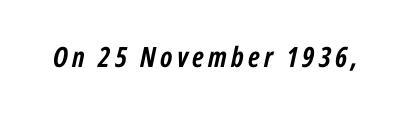
{"italic": "yes", "lean": "right", "slant_degrees": 12, "bold": "yes", "weight": "semibold", "width": "condensed", "stroke_contrast": "low", "x_height": "medium", "monospaced": "no", "underline": "no", "glyph_px": 28}
